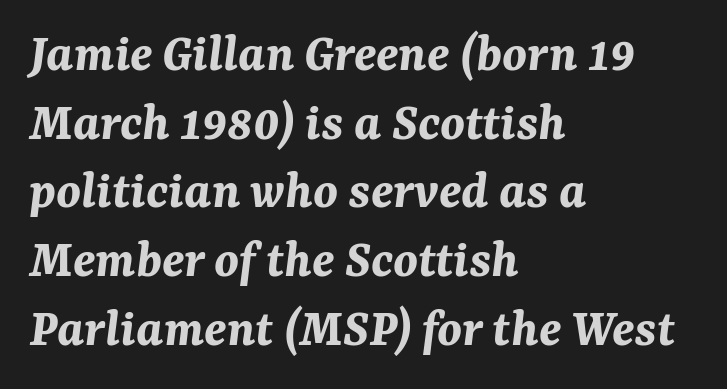
{"italic": "yes", "lean": "right", "slant_degrees": 7, "bold": "yes", "weight": "bold", "width": "normal", "stroke_contrast": "medium", "x_height": "medium", "monospaced": "no", "underline": "no", "align": "left", "line_spacing": "normal", "line_spacing_ratio": 1.25, "letter_spacing": "normal", "letter_spacing_em": 0.0, "glyph_px": 55}
